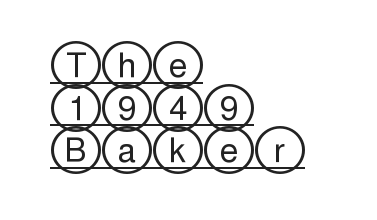
In CSS terms this would be text-align: left. No italicization has been applied; the sample stays upright. The face used here is rendered with its standard letterfit. A rule runs beneath these lines of type.
